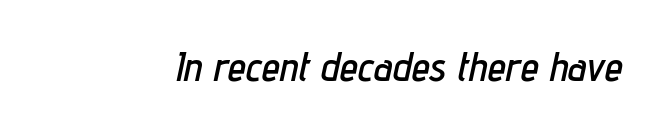
The image shows 41 px condensed type, italic (leaning right); set normal letter spacing, not underlined; low stroke contrast and a medium x-height.
